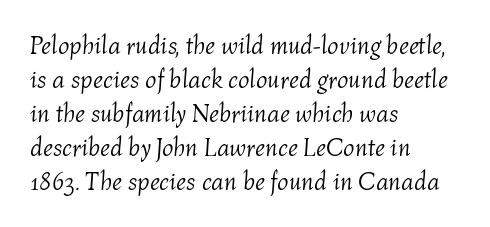
{"italic": "yes", "lean": "right", "slant_degrees": 4, "bold": "no", "underline": "no", "align": "left", "line_spacing": "normal", "line_spacing_ratio": 1.36, "letter_spacing": "normal", "letter_spacing_em": 0.0, "glyph_px": 25}
